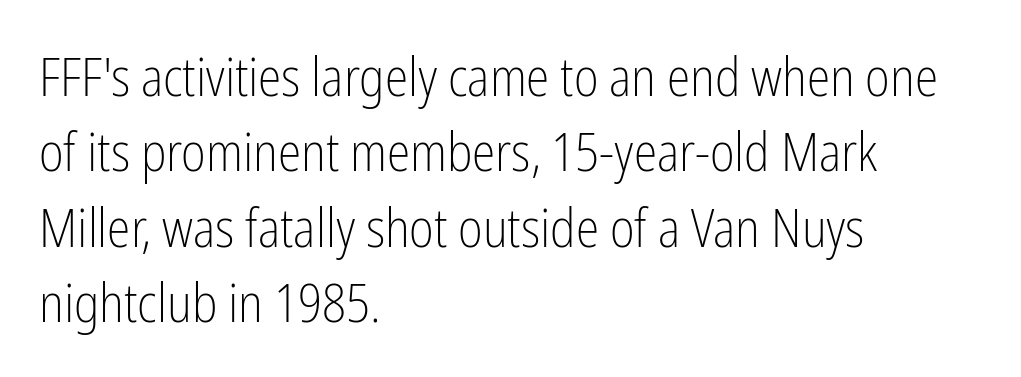
Q: Is the text bold? A: No.
Q: Is the text italic (slanted)? A: No, it is upright.
Q: Is the typeface a serif or a sans-serif typeface? A: Sans-serif.
Q: Is the text underlined? A: No.
Q: How is the paragraph aligned? A: Left-aligned.
Q: Is the spacing between letters normal or unusually wide? A: Normal.
Q: Is the spacing between lines tight, normal or loose? A: Normal.
Q: Width (condensed, normal, or wide)? A: Condensed.
Q: Stroke contrast? A: Low.
Q: x-height? A: Medium.
Q: Monospaced? A: No.
